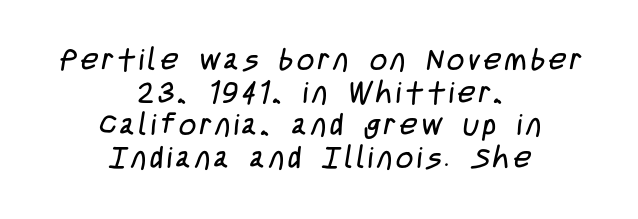
{"serif": "no", "bold": "no", "weight": "regular", "width": "condensed", "stroke_contrast": "low", "x_height": "large", "monospaced": "no", "underline": "no", "align": "center", "line_spacing": "tight", "line_spacing_ratio": 1.09, "glyph_px": 30}
